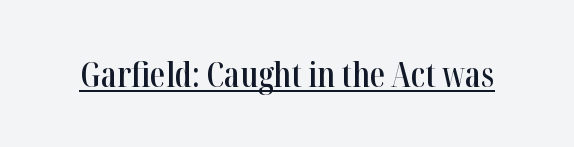
{"serif": "yes", "italic": "no", "bold": "semi", "weight": "semibold", "width": "condensed", "stroke_contrast": "high", "x_height": "medium", "monospaced": "no", "underline": "yes", "letter_spacing": "normal", "letter_spacing_em": 0.0, "glyph_px": 34}
